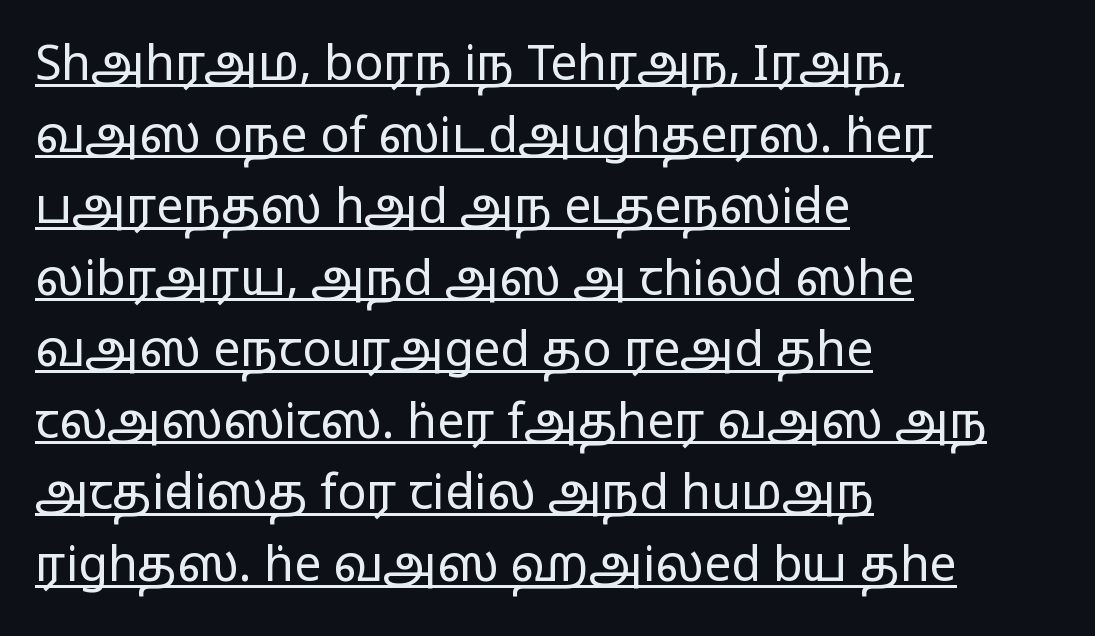
Think of a printed novel: that variable character pitch is what you see here. If you drew a ruler down the left edge, every line would touch it. Weight: in the light-to-regular range. Regarding leading, the lines here are spaced in the standard way.
